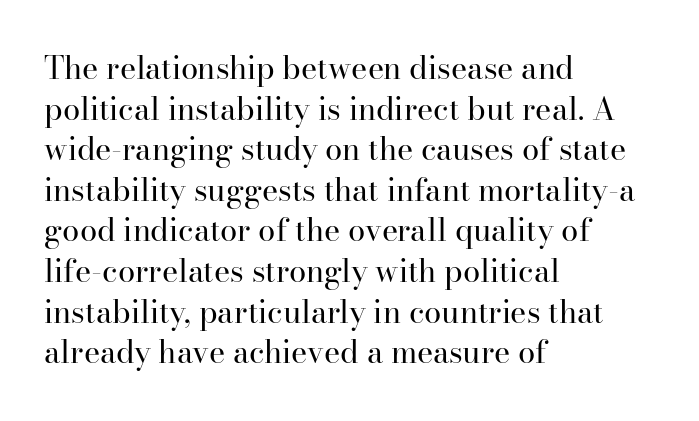
Q: Is the text bold? A: No.
Q: Is the text italic (slanted)? A: No, it is upright.
Q: Is the typeface a serif or a sans-serif typeface? A: Serif.
Q: Is the text underlined? A: No.
Q: How is the paragraph aligned? A: Left-aligned.
Q: Is the spacing between letters normal or unusually wide? A: Normal.
Q: Is the spacing between lines tight, normal or loose? A: Normal.
Q: Width (condensed, normal, or wide)? A: Normal.
Q: Stroke contrast? A: High.
Q: x-height? A: Small.
Q: Monospaced? A: No.
